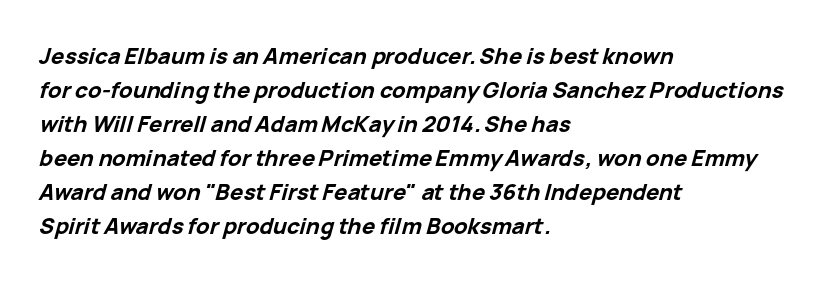
Q: Is the text bold? A: Yes.
Q: Is the text italic (slanted)? A: Yes, it leans right by about 15 degrees.
Q: Is the text underlined? A: No.
Q: How is the paragraph aligned? A: Left-aligned.
Q: Is the spacing between letters normal or unusually wide? A: Normal.
Q: Is the spacing between lines tight, normal or loose? A: Normal.
